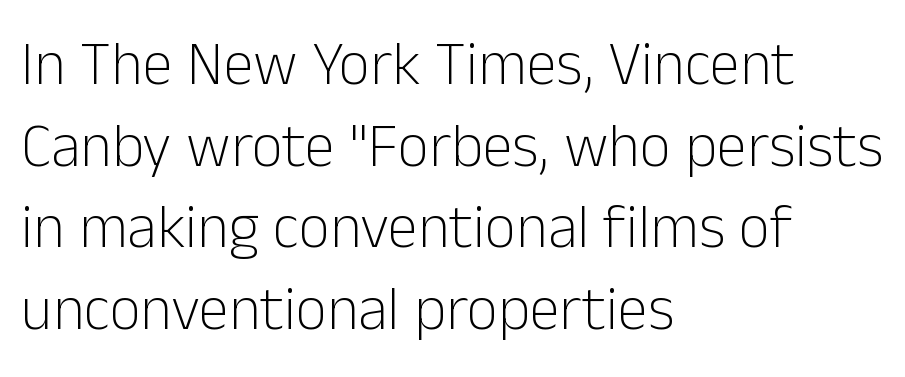
Q: Is the text bold? A: No.
Q: Is the text italic (slanted)? A: No, it is upright.
Q: Is the typeface a serif or a sans-serif typeface? A: Sans-serif.
Q: Is the text underlined? A: No.
Q: How is the paragraph aligned? A: Left-aligned.
Q: Is the spacing between letters normal or unusually wide? A: Normal.
Q: Is the spacing between lines tight, normal or loose? A: Normal.
Q: Width (condensed, normal, or wide)? A: Normal.
Q: Stroke contrast? A: Low.
Q: x-height? A: Medium.
Q: Monospaced? A: No.
